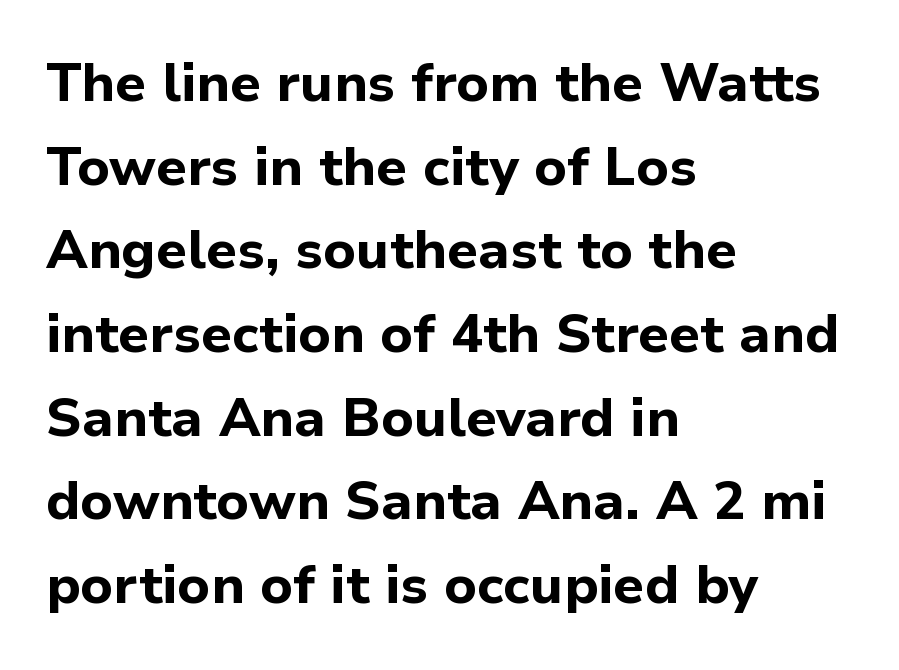
Q: Is the text bold? A: Yes.
Q: Is the text italic (slanted)? A: No, it is upright.
Q: Is the typeface a serif or a sans-serif typeface? A: Sans-serif.
Q: Is the text underlined? A: No.
Q: How is the paragraph aligned? A: Left-aligned.
Q: Is the spacing between letters normal or unusually wide? A: Normal.
Q: Is the spacing between lines tight, normal or loose? A: Normal.
Q: Width (condensed, normal, or wide)? A: Normal.
Q: Stroke contrast? A: Low.
Q: x-height? A: Medium.
Q: Monospaced? A: No.
